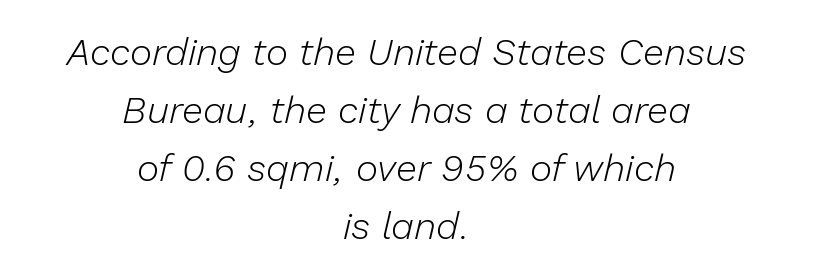
The paragraph shown floats in the horizontal middle. Weight: regular or lighter. No word sits above an underline. No extra tracking has been applied to these lines. Think of a printed novel: that variable character pitch is what you see here. Evenly set lines give the paragraph a standard silhouette.
